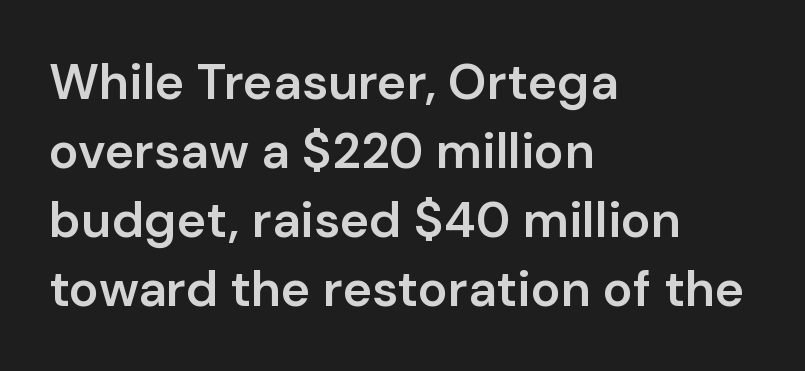
The image shows 50 px semibold sans-serif type, upright; set left-aligned, normal line spacing (1.38x), normal letter spacing, not underlined; low stroke contrast and a medium x-height.
